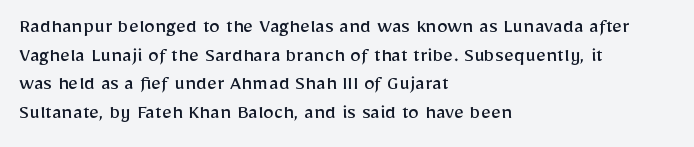
The image shows 22 px text type, upright; set left-aligned, normal line spacing (1.3x), normal letter spacing, not underlined.
